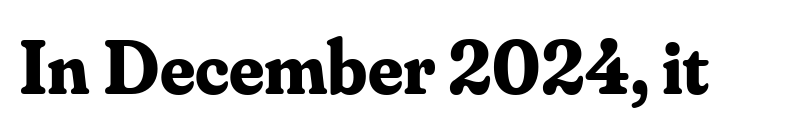
The image shows 76 px bold serif type, upright; set normal letter spacing, not underlined; medium stroke contrast and a small x-height.
